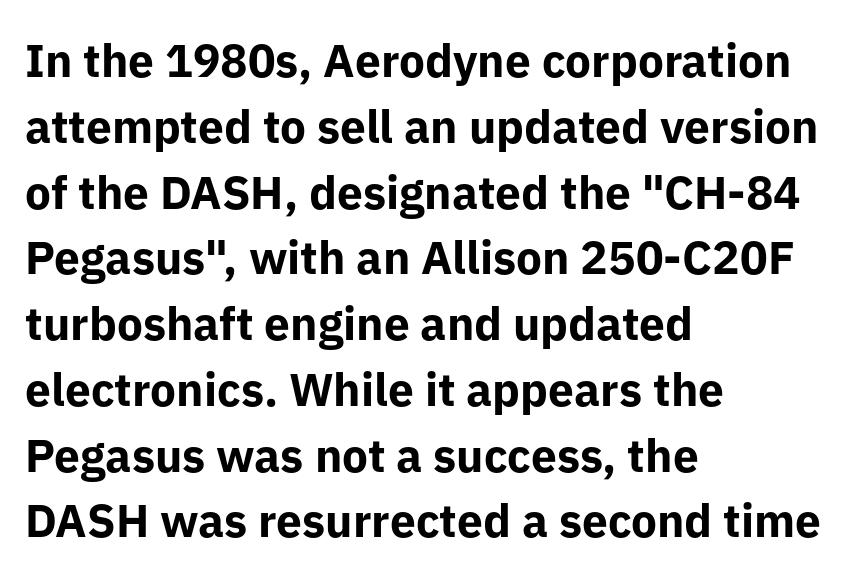
{"serif": "no", "italic": "no", "bold": "yes", "weight": "bold", "width": "normal", "stroke_contrast": "low", "x_height": "medium", "monospaced": "no", "underline": "no", "align": "left", "line_spacing": "normal", "line_spacing_ratio": 1.43, "letter_spacing": "normal", "letter_spacing_em": 0.0, "glyph_px": 46}
